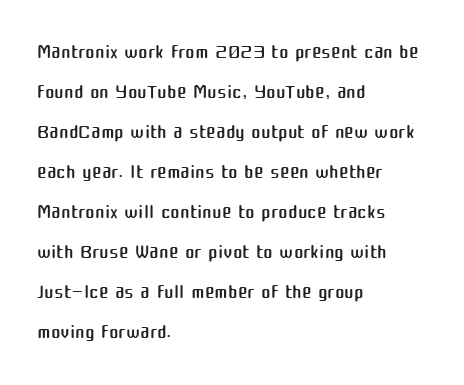
The image shows 29 px regular-weight sans-serif type, upright; set left-aligned, normal line spacing (1.38x), normal letter spacing, not underlined; medium stroke contrast and a medium x-height.
